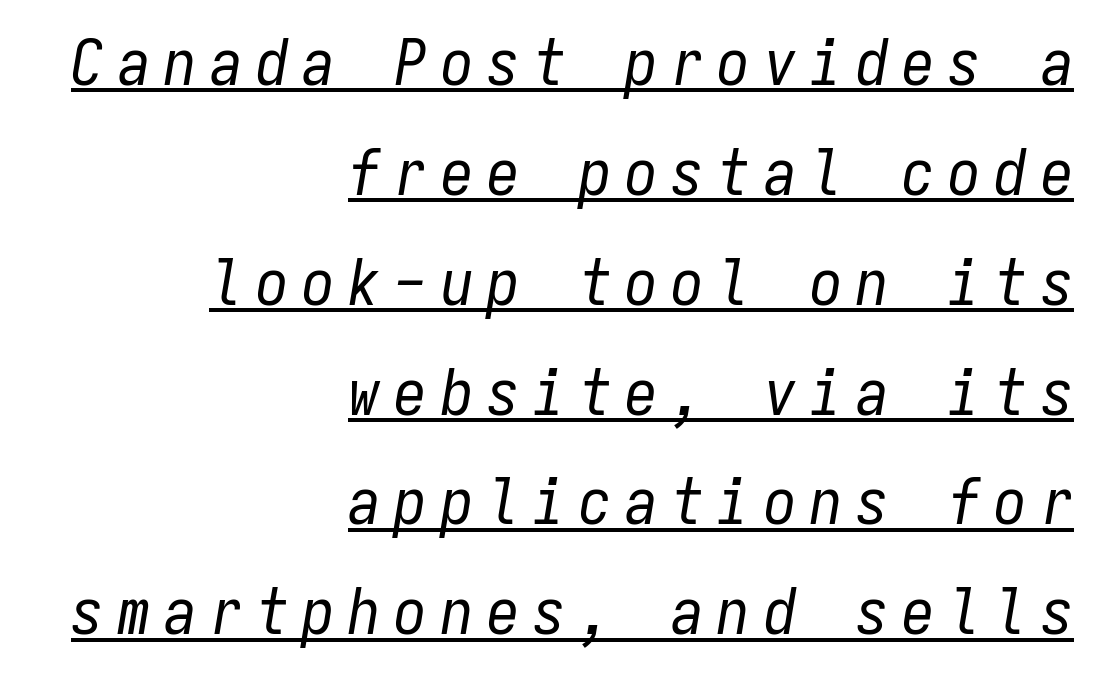
Line spacing here is normal. Each letter, wide or thin by design, is forced into the same width here. Where is the straight margin? On the right. What stands out about the letter spacing? Its width — letters are far apart. Decoration check: the copy is underlined.
